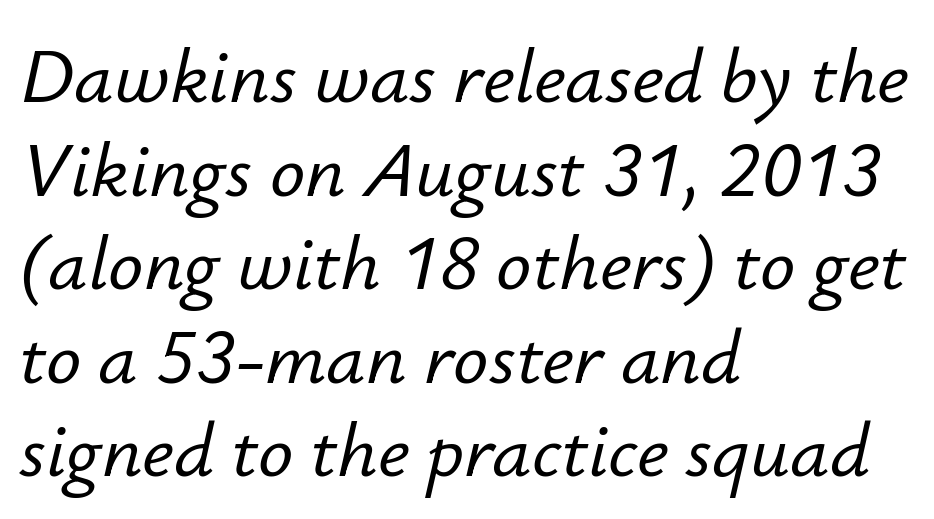
The image shows 78 px text type, italic (leaning right); set left-aligned, line spacing 1.2x, normal letter spacing, not underlined; low stroke contrast and a small x-height.
